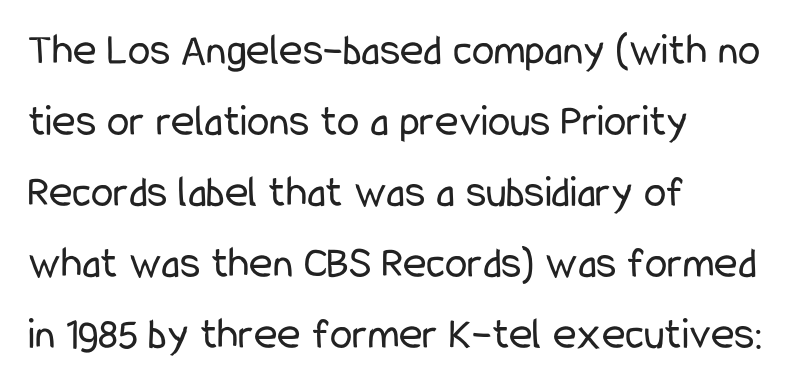
Q: Is the text bold? A: No.
Q: Is the text italic (slanted)? A: No, it is upright.
Q: Is the typeface a serif or a sans-serif typeface? A: Sans-serif.
Q: Is the text underlined? A: No.
Q: How is the paragraph aligned? A: Left-aligned.
Q: Is the spacing between letters normal or unusually wide? A: Normal.
Q: Is the spacing between lines tight, normal or loose? A: Normal.
Q: Width (condensed, normal, or wide)? A: Condensed.
Q: Stroke contrast? A: Low.
Q: x-height? A: Medium.
Q: Monospaced? A: No.
